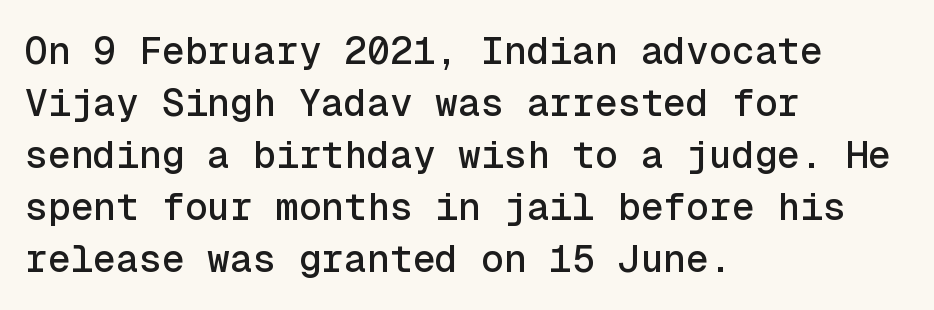
{"serif": "no", "italic": "no", "width": "normal", "x_height": "medium", "monospaced": "yes", "underline": "no", "align": "left", "line_spacing": "normal", "line_spacing_ratio": 1.37, "letter_spacing": "normal", "letter_spacing_em": 0.0, "glyph_px": 38}
